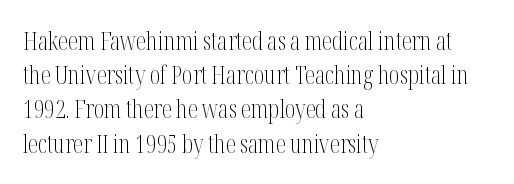
The image shows 25 px text type, upright; set left-aligned, normal line spacing (1.37x), normal letter spacing, not underlined.
